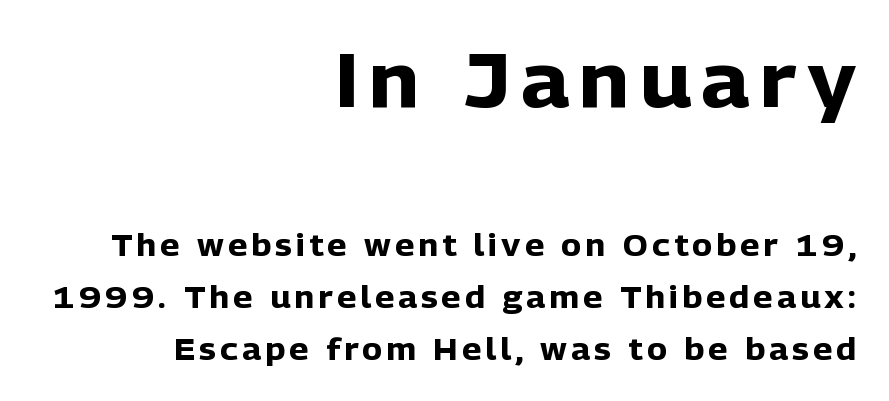
Q: Is the text bold? A: Yes.
Q: Is the text italic (slanted)? A: No, it is upright.
Q: Is the typeface a serif or a sans-serif typeface? A: Sans-serif.
Q: Is the text underlined? A: No.
Q: How is the paragraph aligned? A: Right-aligned.
Q: Which block of text is set in a larger size, the first (top) or the second (bottom)? A: The first (top) one.
Q: Width (condensed, normal, or wide)? A: Normal.
Q: Stroke contrast? A: Low.
Q: x-height? A: Medium.
Q: Monospaced? A: No.
